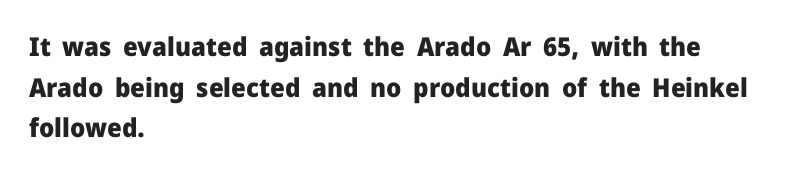
The image shows 26 px bold type, upright; set left-aligned, normal line spacing (1.56x), normal letter spacing, not underlined.
